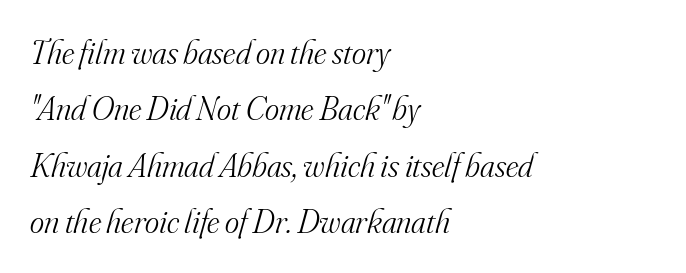
Q: Is the text bold? A: No.
Q: Is the text italic (slanted)? A: Yes, it leans right by about 16 degrees.
Q: Is the typeface a serif or a sans-serif typeface? A: Serif.
Q: Is the text underlined? A: No.
Q: How is the paragraph aligned? A: Left-aligned.
Q: Is the spacing between letters normal or unusually wide? A: Normal.
Q: Is the spacing between lines tight, normal or loose? A: Normal.
Q: Width (condensed, normal, or wide)? A: Normal.
Q: Stroke contrast? A: Medium.
Q: x-height? A: Small.
Q: Monospaced? A: No.
